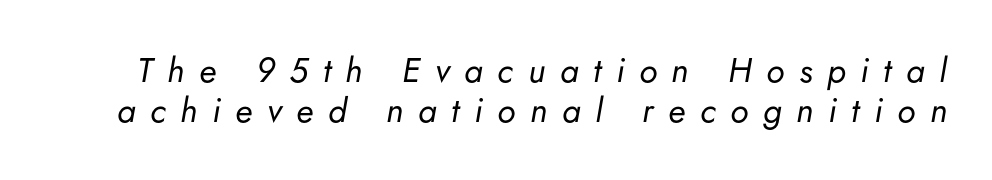
Q: Is the text bold? A: No.
Q: Is the text italic (slanted)? A: Yes, it leans right by about 5 degrees.
Q: Is the text underlined? A: No.
Q: Is the spacing between letters normal or unusually wide? A: Unusually wide.
Q: Width (condensed, normal, or wide)? A: Normal.
Q: Stroke contrast? A: Low.
Q: x-height? A: Small.
Q: Monospaced? A: No.
